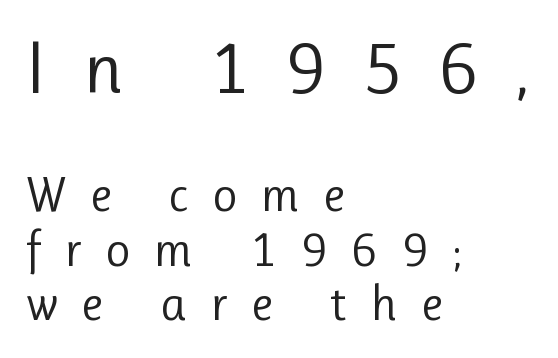
Do the characters align in a grid? No, the font is proportional. This sample uses a sans-serif face. Stems here are at most as thick as an everyday book face. Reading down the block, your eye returns to a fixed left position each line.
